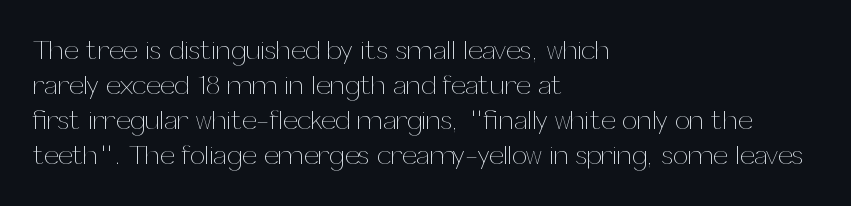
Q: Is the text bold? A: No.
Q: Is the text italic (slanted)? A: No, it is upright.
Q: Is the text underlined? A: No.
Q: How is the paragraph aligned? A: Left-aligned.
Q: Is the spacing between letters normal or unusually wide? A: Normal.
Q: Is the spacing between lines tight, normal or loose? A: Normal.
